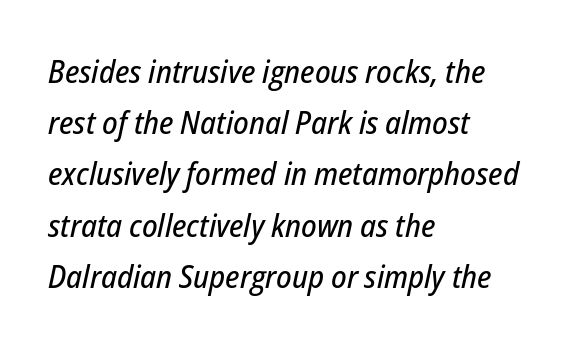
Q: Is the text italic (slanted)? A: Yes, it leans right by about 12 degrees.
Q: Is the text underlined? A: No.
Q: How is the paragraph aligned? A: Left-aligned.
Q: Is the spacing between letters normal or unusually wide? A: Normal.
Q: Is the spacing between lines tight, normal or loose? A: Normal.
Q: Width (condensed, normal, or wide)? A: Condensed.
Q: Stroke contrast? A: Low.
Q: x-height? A: Medium.
Q: Monospaced? A: No.
